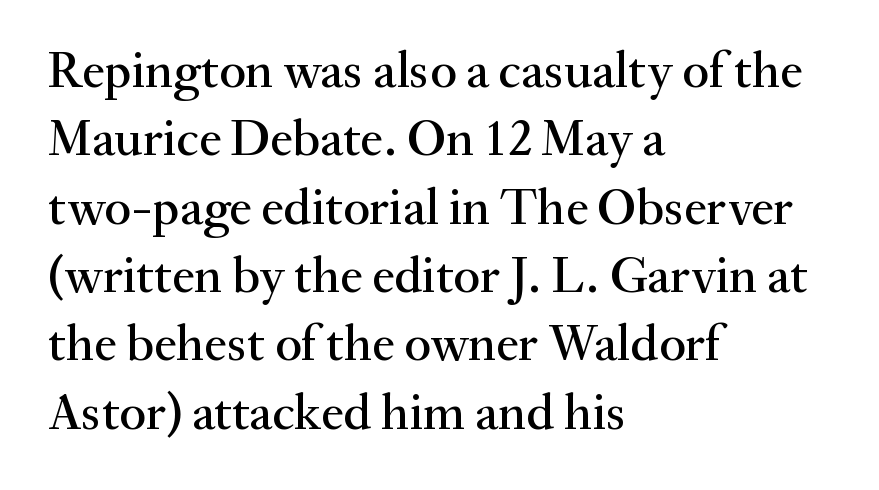
Regular leading. The designer went with a serif here, giving each stem small feet. Spacing between characters is what you'd get straight out of the box. Varying glyph widths throughout — classic text-font behaviour. No word sits above an underline.
